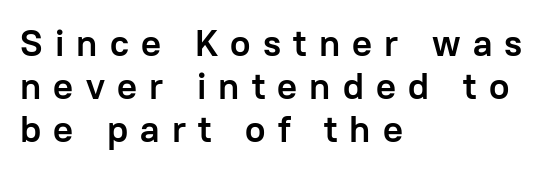
{"serif": "no", "italic": "no", "bold": "yes", "weight": "semibold", "width": "normal", "stroke_contrast": "low", "x_height": "medium", "monospaced": "no", "underline": "no", "align": "left", "line_spacing_ratio": 1.16, "letter_spacing": "wide", "letter_spacing_em": 0.33, "glyph_px": 37}
